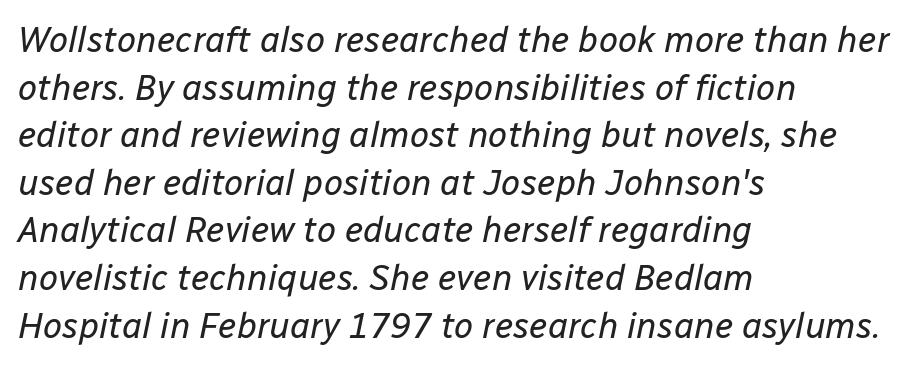
{"italic": "yes", "lean": "right", "slant_degrees": 12, "bold": "no", "weight": "regular", "width": "normal", "stroke_contrast": "low", "x_height": "medium", "monospaced": "no", "underline": "no", "align": "left", "line_spacing": "normal", "line_spacing_ratio": 1.36, "letter_spacing": "normal", "letter_spacing_em": 0.0, "glyph_px": 35}
